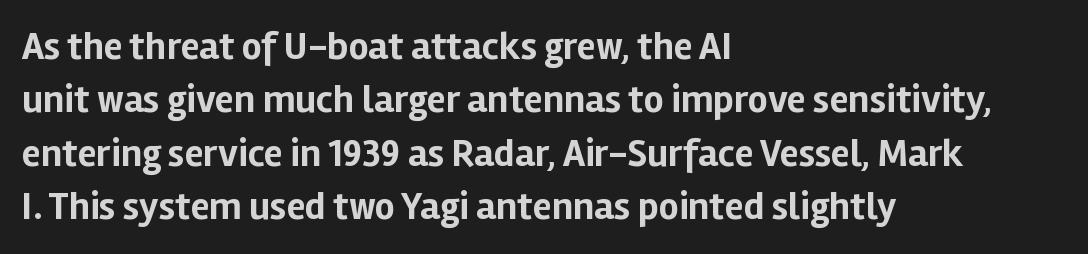
{"serif": "no", "italic": "no", "bold": "yes", "weight": "bold", "width": "normal", "stroke_contrast": "low", "x_height": "medium", "monospaced": "no", "underline": "no", "align": "left", "line_spacing": "normal", "line_spacing_ratio": 1.37, "letter_spacing": "normal", "letter_spacing_em": 0.0, "glyph_px": 39}
